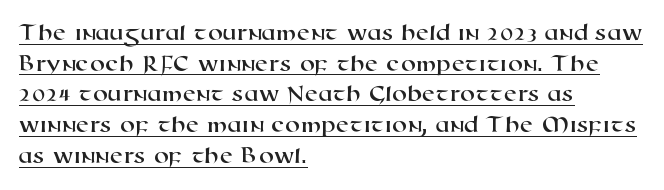
Q: Is the text underlined? A: Yes.
Q: How is the paragraph aligned? A: Left-aligned.
Q: Is the spacing between letters normal or unusually wide? A: Normal.
Q: Is the spacing between lines tight, normal or loose? A: Normal.
